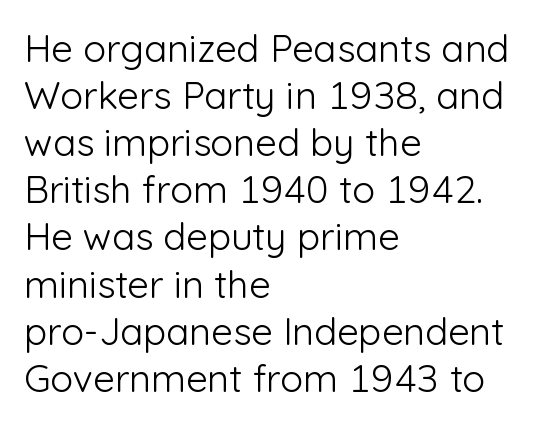
Q: Is the text bold? A: No.
Q: Is the text italic (slanted)? A: No, it is upright.
Q: Is the typeface a serif or a sans-serif typeface? A: Sans-serif.
Q: Is the text underlined? A: No.
Q: How is the paragraph aligned? A: Left-aligned.
Q: Is the spacing between letters normal or unusually wide? A: Normal.
Q: Width (condensed, normal, or wide)? A: Normal.
Q: Stroke contrast? A: Low.
Q: x-height? A: Medium.
Q: Monospaced? A: No.
